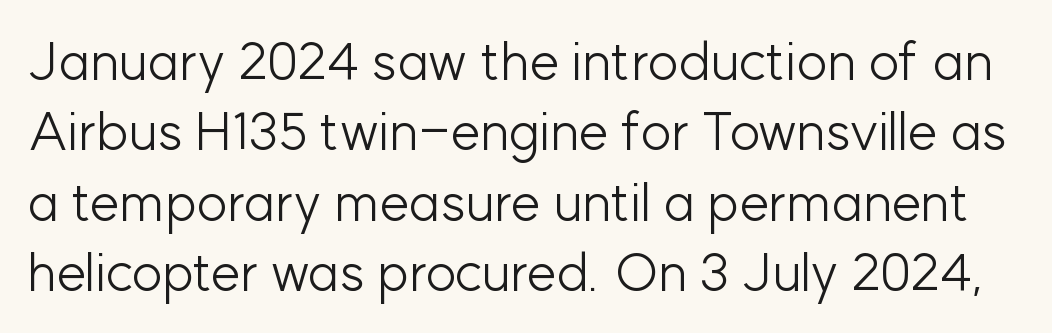
Q: Is the text bold? A: No.
Q: Is the text italic (slanted)? A: No, it is upright.
Q: Is the typeface a serif or a sans-serif typeface? A: Sans-serif.
Q: Is the text underlined? A: No.
Q: Is the spacing between letters normal or unusually wide? A: Normal.
Q: Is the spacing between lines tight, normal or loose? A: Normal.
Q: Width (condensed, normal, or wide)? A: Normal.
Q: Stroke contrast? A: Low.
Q: x-height? A: Medium.
Q: Monospaced? A: No.
